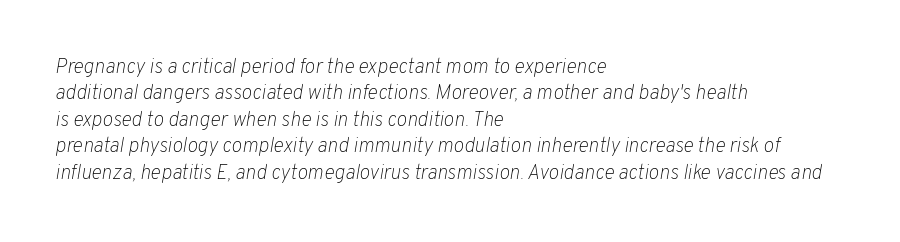
{"italic": "yes", "lean": "right", "slant_degrees": 10, "bold": "no", "underline": "no", "align": "left", "line_spacing": "normal", "line_spacing_ratio": 1.32, "letter_spacing": "normal", "letter_spacing_em": 0.0, "glyph_px": 20}
